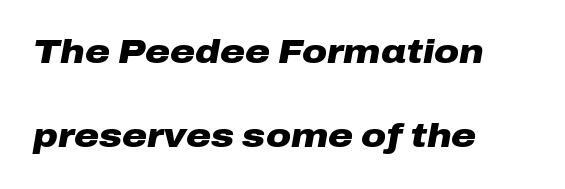
The rendering keeps characters at their native spacing. The ragged edge is on the right, which tells us the setting is flush left. The lines are spread far apart with generous leading. This sample has the flowing, uneven cadence of proportional lettering.
